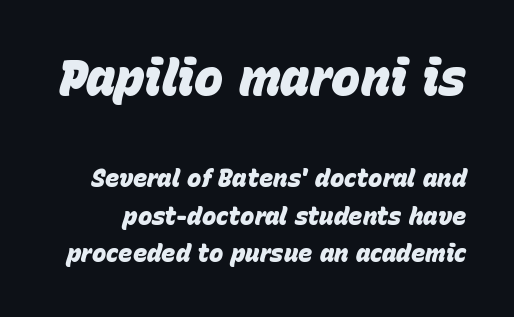
Q: Is the text bold? A: Yes.
Q: Is the text italic (slanted)? A: Yes, it leans right by about 15 degrees.
Q: Is the text underlined? A: No.
Q: Is the spacing between letters normal or unusually wide? A: Normal.
Q: Is the spacing between lines tight, normal or loose? A: Normal.
Q: Which block of text is set in a larger size, the first (top) or the second (bottom)? A: The first (top) one.
Q: Width (condensed, normal, or wide)? A: Normal.
Q: Stroke contrast? A: Low.
Q: x-height? A: Large.
Q: Monospaced? A: No.
